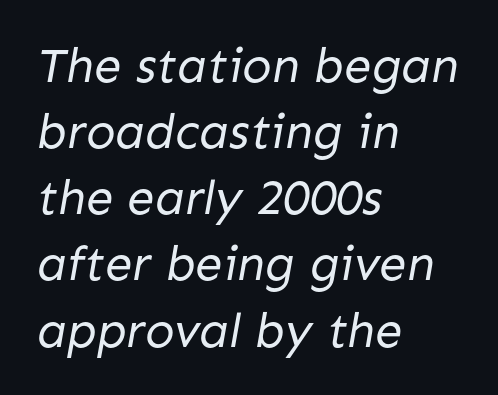
Q: Is the text bold? A: No.
Q: Is the typeface a serif or a sans-serif typeface? A: Sans-serif.
Q: Is the text underlined? A: No.
Q: How is the paragraph aligned? A: Left-aligned.
Q: Is the spacing between letters normal or unusually wide? A: Normal.
Q: Is the spacing between lines tight, normal or loose? A: Normal.
Q: Width (condensed, normal, or wide)? A: Normal.
Q: Stroke contrast? A: Low.
Q: x-height? A: Medium.
Q: Monospaced? A: No.
